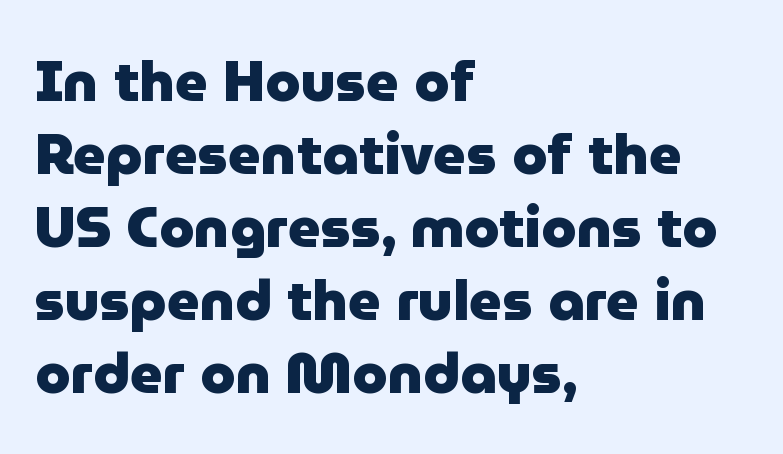
Q: Is the text bold? A: Yes.
Q: Is the text italic (slanted)? A: No, it is upright.
Q: Is the typeface a serif or a sans-serif typeface? A: Sans-serif.
Q: Is the text underlined? A: No.
Q: How is the paragraph aligned? A: Left-aligned.
Q: Is the spacing between letters normal or unusually wide? A: Normal.
Q: Is the spacing between lines tight, normal or loose? A: Normal.
Q: Width (condensed, normal, or wide)? A: Normal.
Q: Stroke contrast? A: Low.
Q: x-height? A: Medium.
Q: Monospaced? A: No.
